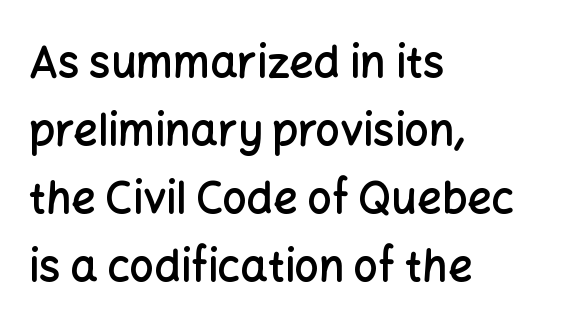
Q: Is the text bold? A: Semi-bold.
Q: Is the text italic (slanted)? A: No, it is upright.
Q: Is the typeface a serif or a sans-serif typeface? A: Sans-serif.
Q: Is the text underlined? A: No.
Q: How is the paragraph aligned? A: Left-aligned.
Q: Is the spacing between letters normal or unusually wide? A: Normal.
Q: Is the spacing between lines tight, normal or loose? A: Normal.
Q: Width (condensed, normal, or wide)? A: Normal.
Q: Stroke contrast? A: Low.
Q: x-height? A: Medium.
Q: Monospaced? A: No.
